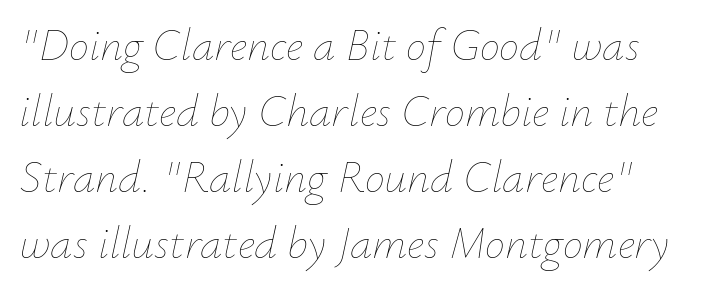
{"italic": "yes", "lean": "right", "slant_degrees": 12, "bold": "no", "weight": "thin", "width": "normal", "stroke_contrast": "low", "x_height": "small", "monospaced": "no", "underline": "no", "align": "left", "line_spacing": "normal", "line_spacing_ratio": 1.47, "letter_spacing": "normal", "letter_spacing_em": 0.0, "glyph_px": 45}
